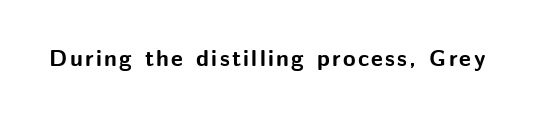
Q: Is the text bold? A: Yes.
Q: Is the text italic (slanted)? A: No, it is upright.
Q: Is the text underlined? A: No.
